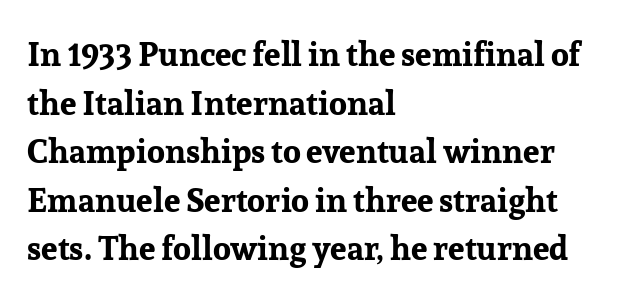
Q: Is the text bold? A: Yes.
Q: Is the text italic (slanted)? A: No, it is upright.
Q: Is the typeface a serif or a sans-serif typeface? A: Serif.
Q: Is the text underlined? A: No.
Q: How is the paragraph aligned? A: Left-aligned.
Q: Is the spacing between letters normal or unusually wide? A: Normal.
Q: Is the spacing between lines tight, normal or loose? A: Normal.
Q: Width (condensed, normal, or wide)? A: Normal.
Q: Stroke contrast? A: Low.
Q: x-height? A: Medium.
Q: Monospaced? A: No.
